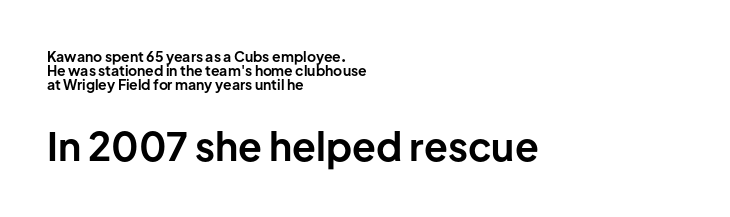
This sample uses plain, unmodified letter spacing. The lettering stays uniformly vertical, giving the passage a roman look. Strokes here are thick enough to call this a true bold. Only glyphs here, with clear space below each row. Is this a sans? Yes — the strokes have no serifs. Caption: multi-line text, flush left, ragged right.
